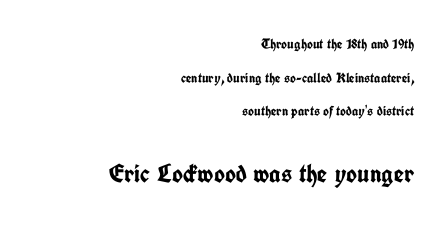
Q: Is the text bold? A: Yes.
Q: Is the text italic (slanted)? A: No, it is upright.
Q: Is the text underlined? A: No.
Q: How is the paragraph aligned? A: Right-aligned.
Q: Is the spacing between letters normal or unusually wide? A: Normal.
Q: Is the spacing between lines tight, normal or loose? A: Loose.
Q: Which block of text is set in a larger size, the first (top) or the second (bottom)? A: The second (bottom) one.
